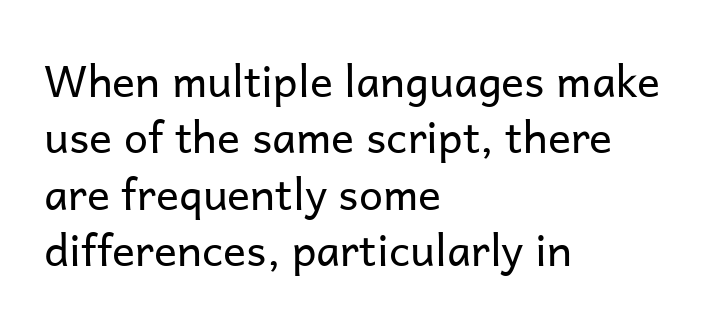
The image shows 43 px regular-weight sans-serif type, upright; set left-aligned, normal line spacing (1.31x), normal letter spacing, not underlined; low stroke contrast and a medium x-height.
